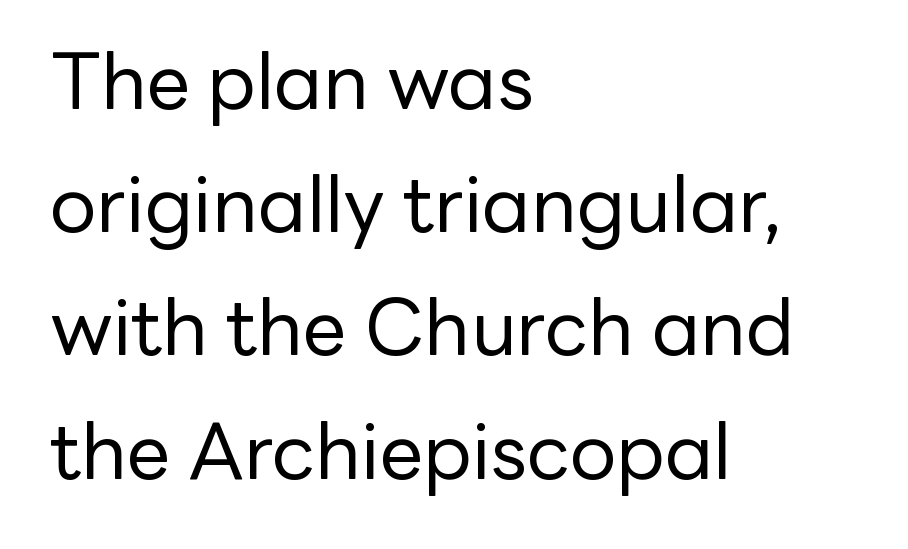
Q: Is the text bold? A: No.
Q: Is the text italic (slanted)? A: No, it is upright.
Q: Is the typeface a serif or a sans-serif typeface? A: Sans-serif.
Q: Is the text underlined? A: No.
Q: How is the paragraph aligned? A: Left-aligned.
Q: Is the spacing between letters normal or unusually wide? A: Normal.
Q: Is the spacing between lines tight, normal or loose? A: Normal.
Q: Width (condensed, normal, or wide)? A: Normal.
Q: Stroke contrast? A: Low.
Q: x-height? A: Medium.
Q: Monospaced? A: No.
